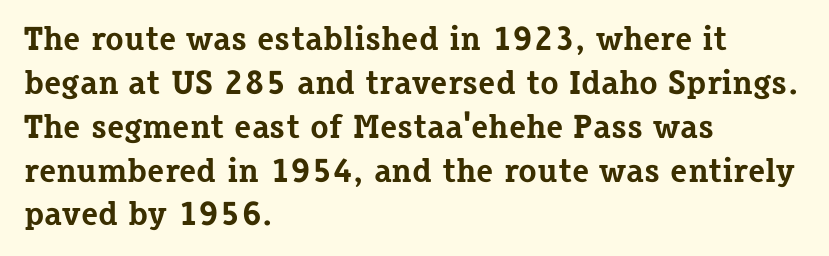
{"serif": "yes", "italic": "no", "bold": "yes", "weight": "bold", "width": "normal", "stroke_contrast": "low", "x_height": "medium", "monospaced": "no", "underline": "no", "align": "left", "line_spacing": "normal", "line_spacing_ratio": 1.29, "letter_spacing": "normal", "letter_spacing_em": 0.0, "glyph_px": 34}
